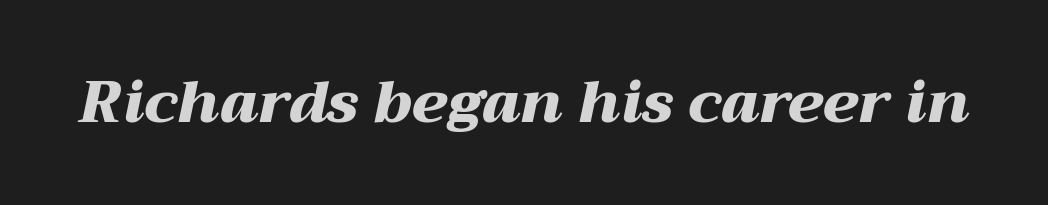
A bare baseline throughout the passage. In terms of posture, this sample is oblique. Characters follow at the spacing the type designer built in. Notice how thick the strokes are: this is what a full bold looks like.
